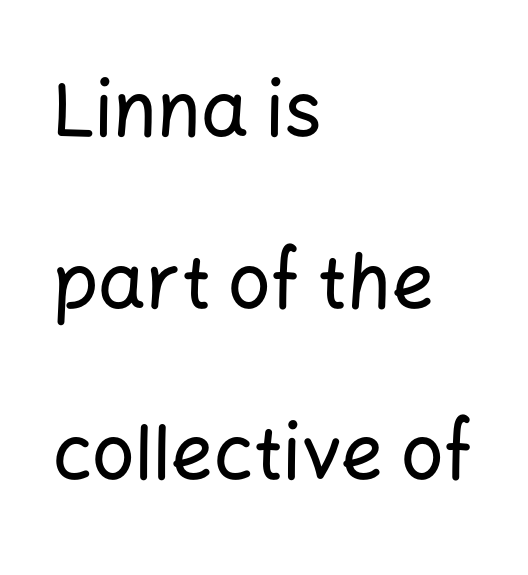
{"serif": "no", "italic": "no", "width": "normal", "stroke_contrast": "low", "x_height": "medium", "monospaced": "no", "underline": "no", "align": "left", "line_spacing": "loose", "line_spacing_ratio": 2.29, "letter_spacing": "normal", "letter_spacing_em": 0.0, "glyph_px": 75}
